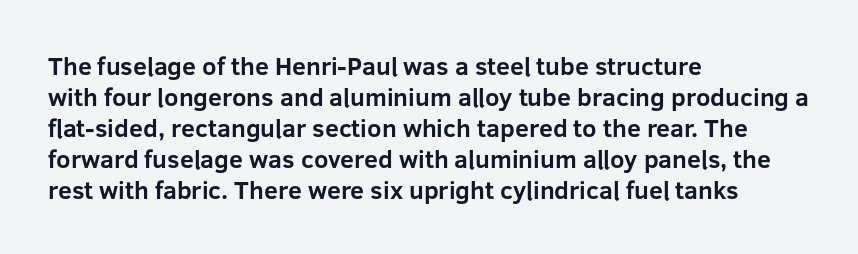
Q: Is the text bold? A: Yes.
Q: Is the text italic (slanted)? A: No, it is upright.
Q: Is the text underlined? A: No.
Q: How is the paragraph aligned? A: Left-aligned.
Q: Is the spacing between letters normal or unusually wide? A: Normal.
